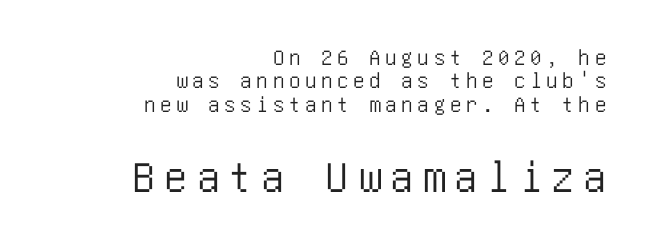
Line endings align vertically; line beginnings do not. To sum up the face: it is a sans, with no serifs. This is the regular roman posture of the typeface. Look at the glyph heights: the lower group is clearly the bigger setting. A clean baseline with only descenders dipping below it.
